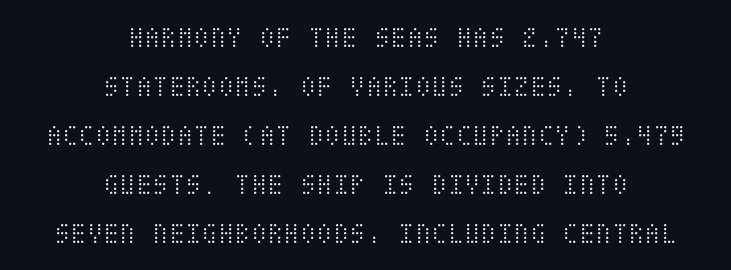
The image shows 30 px light, condensed type, upright; set centered, normal line spacing (1.63x), normal letter spacing, not underlined; medium stroke contrast and a large x-height.
